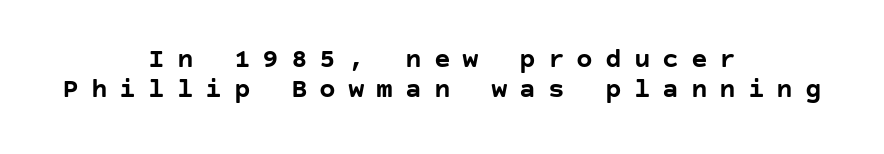
The image shows 28 px semibold sans-serif type, upright; set centered, tight line spacing (1.08x), unusually wide letter spacing (+0.42 em), not underlined; low stroke contrast and a large x-height.
